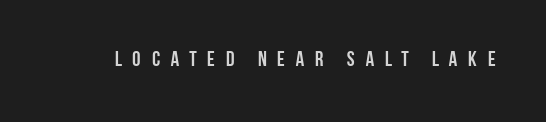
The image shows 21 px bold type, upright; set unusually wide letter spacing (+0.43 em), not underlined.
